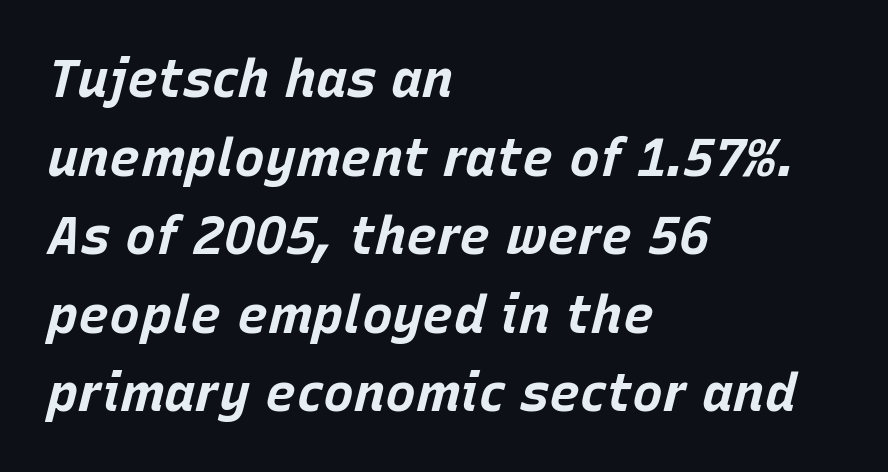
{"italic": "yes", "lean": "right", "slant_degrees": 15, "bold": "yes", "weight": "bold", "width": "normal", "stroke_contrast": "low", "x_height": "large", "monospaced": "no", "underline": "no", "align": "left", "line_spacing": "normal", "line_spacing_ratio": 1.51, "letter_spacing": "normal", "letter_spacing_em": 0.0, "glyph_px": 52}
